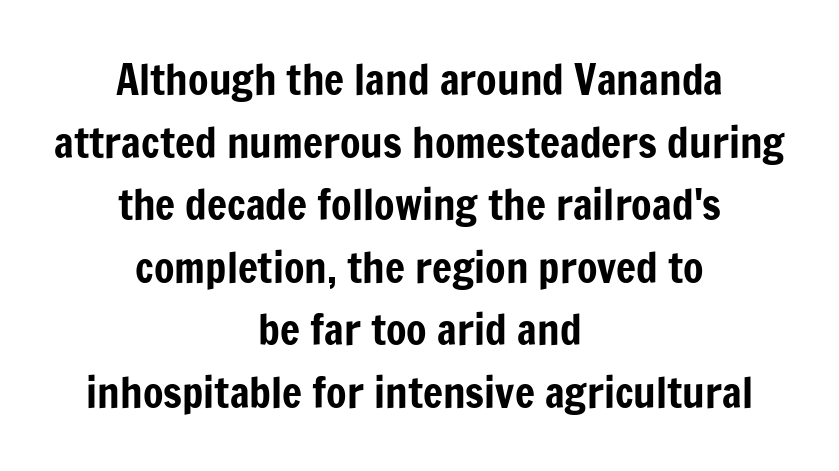
{"serif": "no", "italic": "no", "width": "condensed", "stroke_contrast": "low", "x_height": "medium", "monospaced": "no", "underline": "no", "align": "center", "line_spacing": "normal", "line_spacing_ratio": 1.49, "letter_spacing": "normal", "letter_spacing_em": 0.0, "glyph_px": 42}
